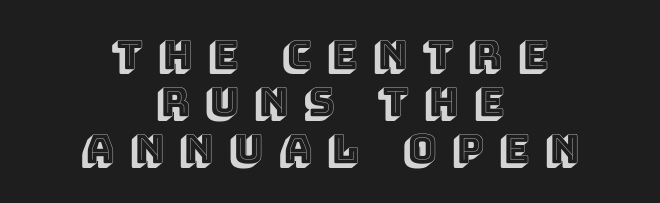
The baseline area is clear. Rendered with straight, roman letterforms. Honestly, the letter spacing is so wide it's the main thing you notice. A typesetter would call this proportional, since set widths differ per character. Caption: multi-line text, centered on the measure.
